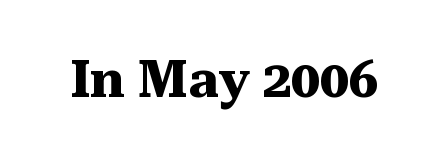
The font is running at its bold setting. Decoration check: the copy has no underline. You could call the tracking neutral — neither tight nor loose. This sample has the flowing, uneven cadence of proportional lettering.
